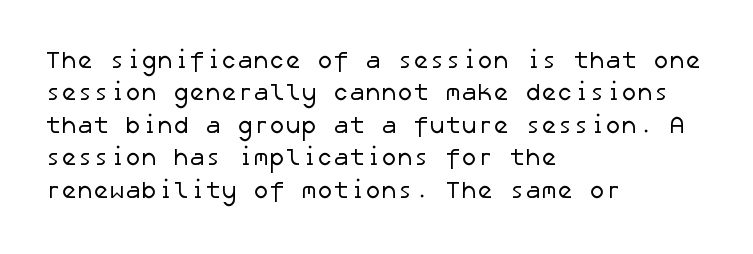
Just letters on the line, the space beneath them empty. Leading matches the norm, producing a regular column. Glyph-to-glyph distance matches everyday printed text. Left-aligned paragraph, ragged on the right. The cut favours lightness, reaching ordinary text weight at its darkest.
